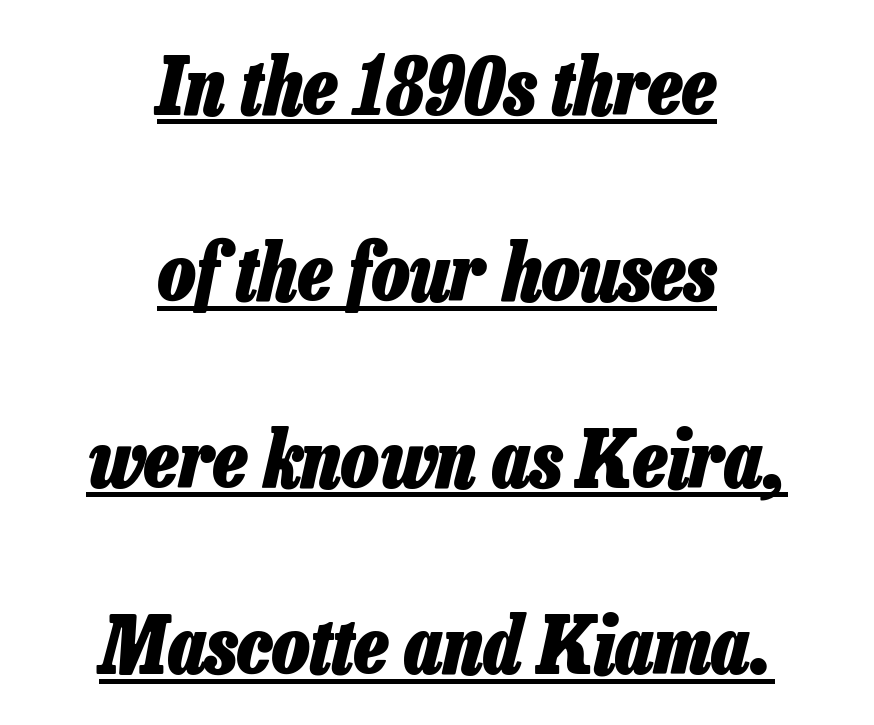
{"italic": "yes", "lean": "right", "slant_degrees": 13, "bold": "yes", "weight": "heavy", "width": "condensed", "stroke_contrast": "low", "x_height": "medium", "monospaced": "no", "underline": "yes", "align": "center", "line_spacing": "loose", "line_spacing_ratio": 2.36, "letter_spacing": "normal", "letter_spacing_em": 0.0, "glyph_px": 79}
